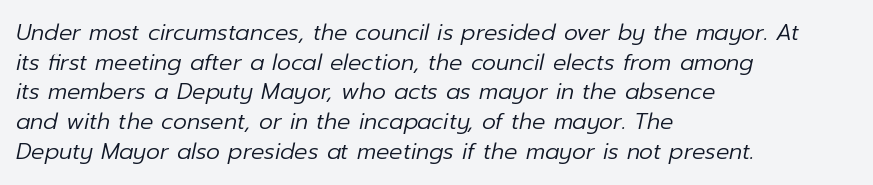
A normal amount of white space separates one row of letters from the next. Tracking here is standard; glyphs follow each other at the usual distance. Line starts are locked; line ends wander. Check under the words: just untouched page. Stroke mass is kept to a normal reading level or below. Would a proofreader flag this as italicized? Yes.
